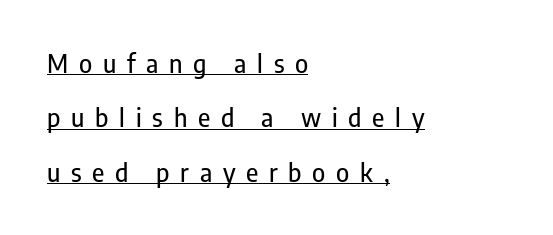
The image shows 25 px text type, upright; set left-aligned, loose line spacing (2.18x), unusually wide letter spacing (+0.43 em), underlined.
